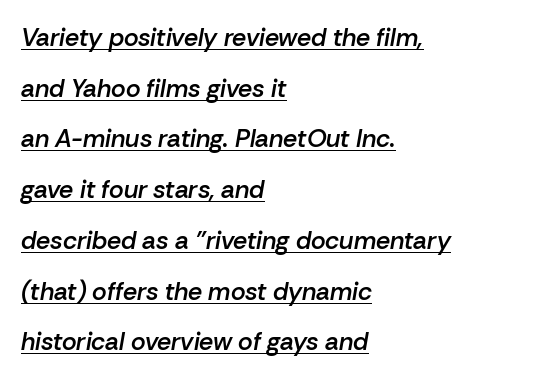
{"italic": "yes", "lean": "right", "slant_degrees": 10, "bold": "semi", "underline": "yes", "align": "left", "line_spacing": "loose", "line_spacing_ratio": 2.03, "letter_spacing": "normal", "letter_spacing_em": 0.0, "glyph_px": 25}
